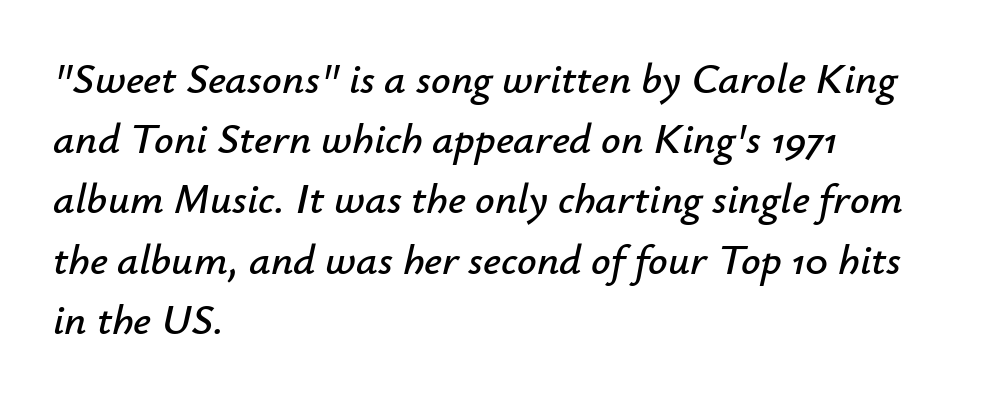
Normally led — the rows are evenly, conventionally spaced. The words here are not underlined. The glyphs look as if they've been sheared to an angle. Line beginnings align vertically; line endings do not. There is no visible air inserted between adjacent glyphs. This sample has the flowing, uneven cadence of proportional lettering.
